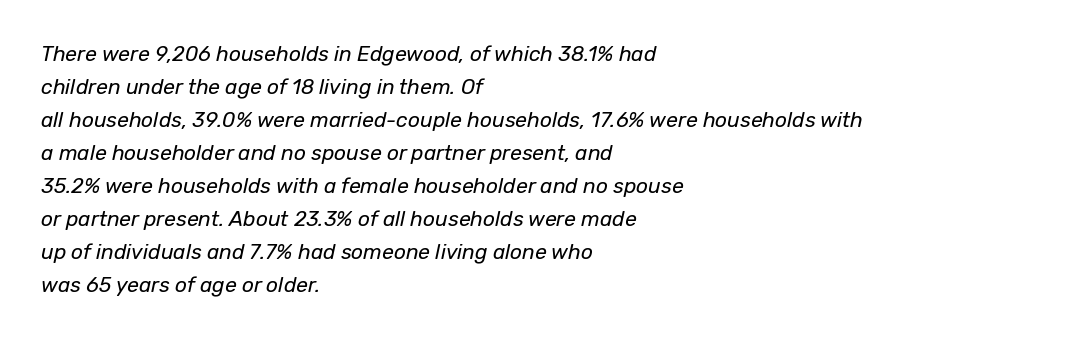
The image shows 21 px text type, italic (leaning right); set left-aligned, normal line spacing (1.57x), normal letter spacing, not underlined.
